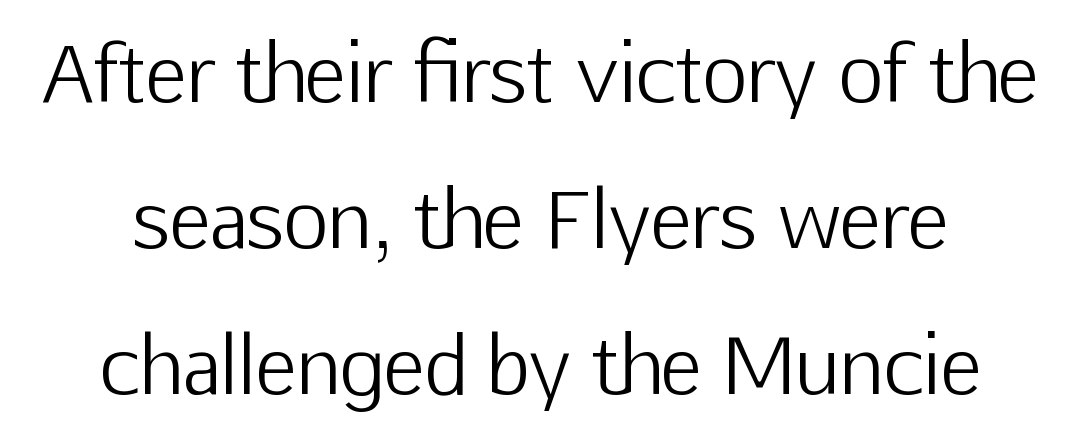
Q: Is the text bold? A: No.
Q: Is the text italic (slanted)? A: No, it is upright.
Q: Is the typeface a serif or a sans-serif typeface? A: Sans-serif.
Q: Is the text underlined? A: No.
Q: How is the paragraph aligned? A: Centered.
Q: Is the spacing between letters normal or unusually wide? A: Normal.
Q: Width (condensed, normal, or wide)? A: Normal.
Q: Stroke contrast? A: Low.
Q: x-height? A: Medium.
Q: Monospaced? A: No.
